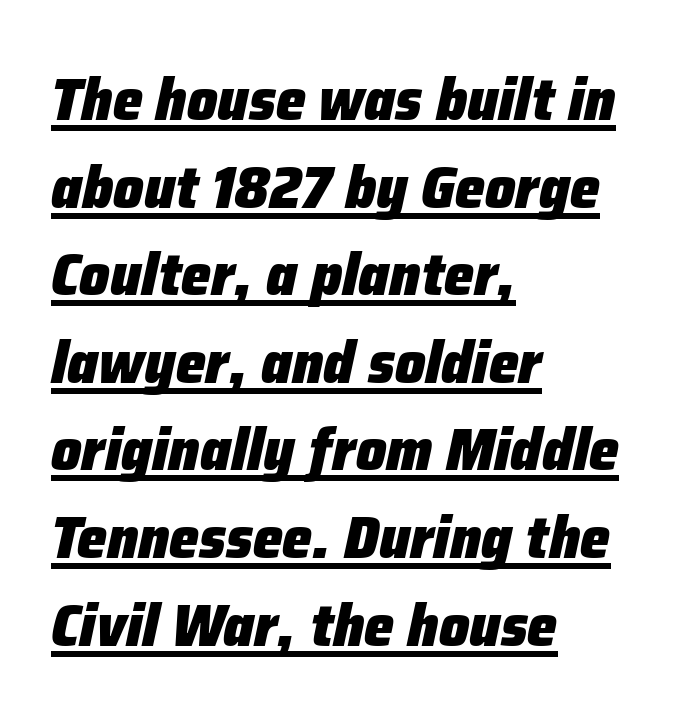
This block has exactly the height ordinary leading produces. Horizontal alignment here is leftward, the default for most running prose. The typesetting leans heavy: a genuine bold. Notice how a bar underscores the lettering throughout. Think of a printed novel: that variable character pitch is what you see here.
